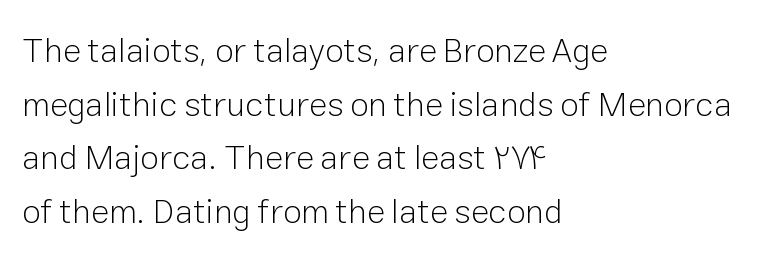
The image shows 34 px light sans-serif type, upright; set left-aligned, normal line spacing (1.58x), normal letter spacing, not underlined; low stroke contrast and a medium x-height.
